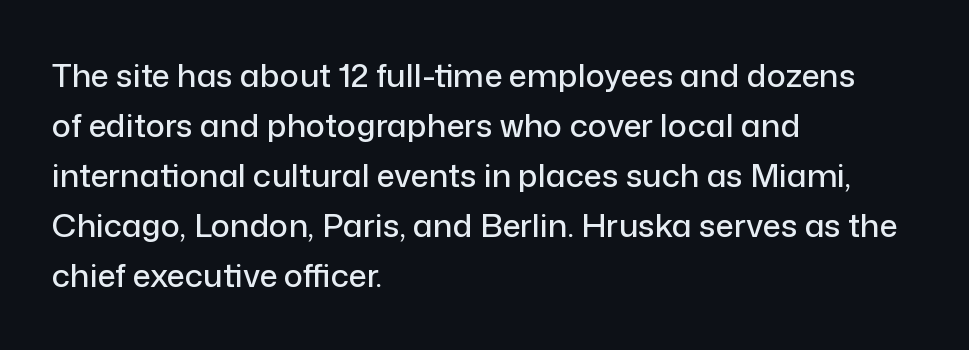
{"serif": "no", "italic": "no", "width": "normal", "stroke_contrast": "low", "x_height": "medium", "monospaced": "no", "underline": "no", "align": "left", "line_spacing": "normal", "line_spacing_ratio": 1.56, "letter_spacing": "normal", "letter_spacing_em": 0.0, "glyph_px": 32}
